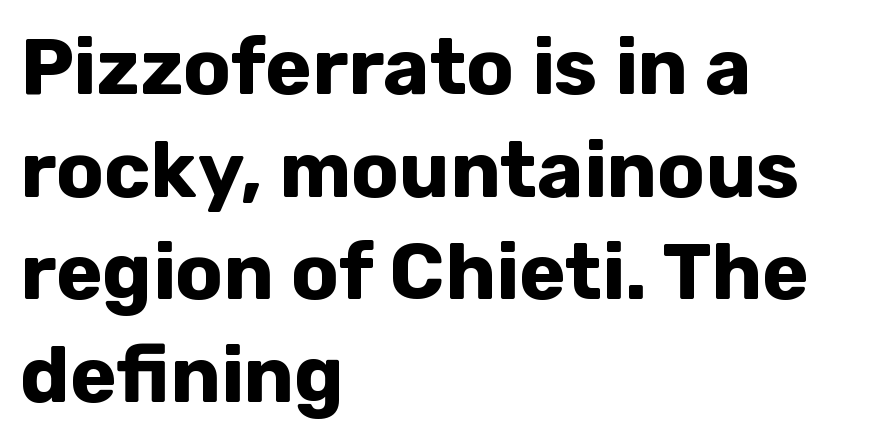
Q: Is the text bold? A: Yes.
Q: Is the text italic (slanted)? A: No, it is upright.
Q: Is the typeface a serif or a sans-serif typeface? A: Sans-serif.
Q: Is the text underlined? A: No.
Q: How is the paragraph aligned? A: Left-aligned.
Q: Is the spacing between letters normal or unusually wide? A: Normal.
Q: Is the spacing between lines tight, normal or loose? A: Normal.
Q: Width (condensed, normal, or wide)? A: Normal.
Q: Stroke contrast? A: Low.
Q: x-height? A: Medium.
Q: Monospaced? A: No.
